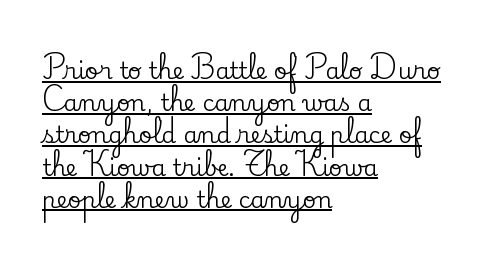
Normally led — the rows are evenly, conventionally spaced. Leftover space on each line is placed entirely after the last word. The typesetter has applied underlining to the passage shown. Rendered with straight, roman letterforms. Nothing unusual about the tracking: characters are spaced as the font intends.
